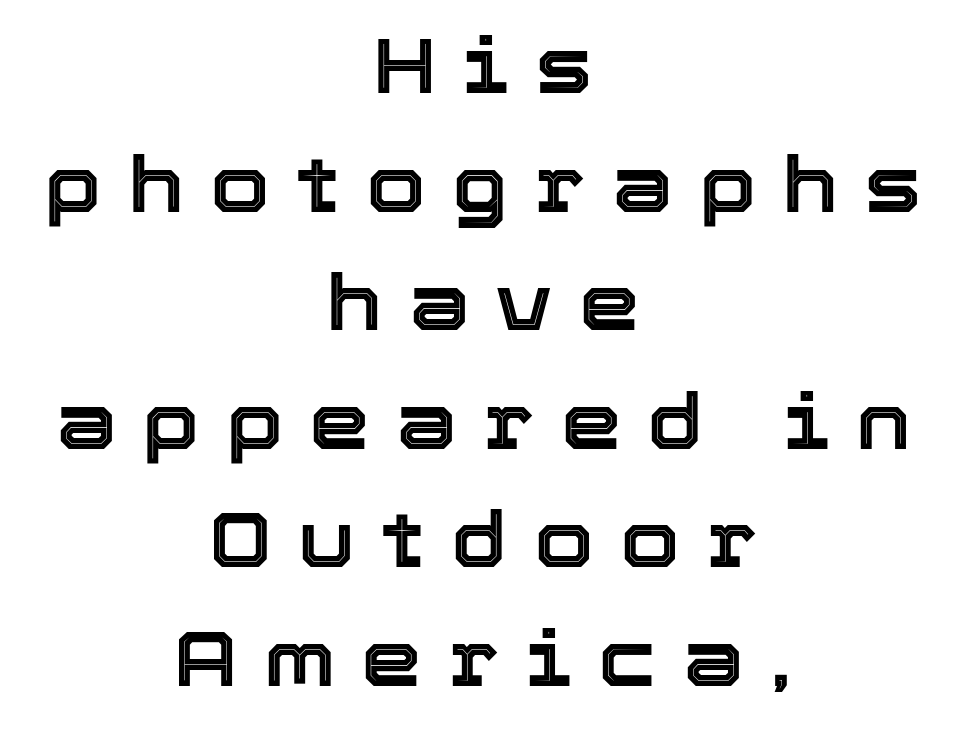
The image shows 77 px text type, upright; set centered, normal line spacing (1.54x), unusually wide letter spacing (+0.34 em), not underlined; a medium x-height.
